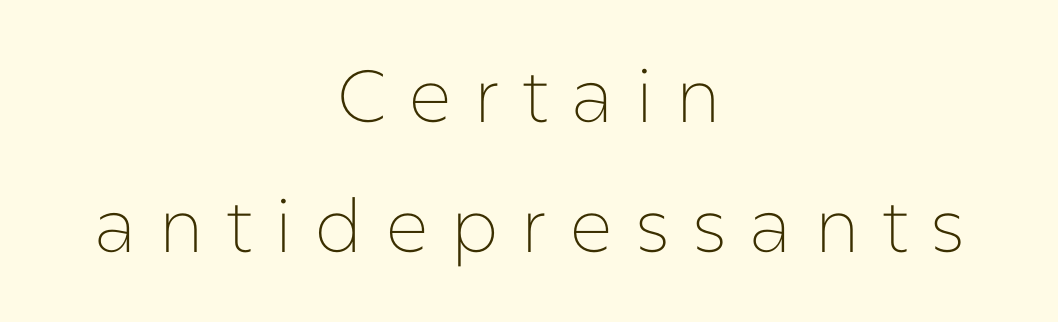
{"serif": "no", "italic": "no", "bold": "no", "weight": "thin", "width": "normal", "stroke_contrast": "low", "x_height": "medium", "monospaced": "no", "underline": "no", "align": "center", "line_spacing_ratio": 1.76, "letter_spacing": "wide", "letter_spacing_em": 0.29, "glyph_px": 74}
